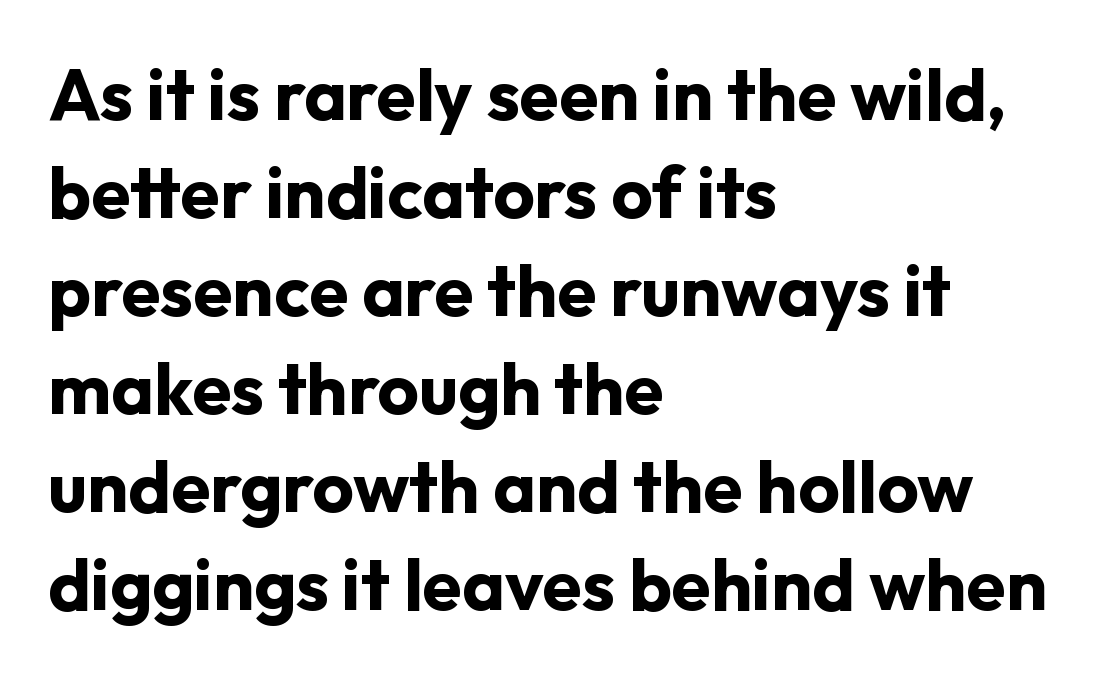
Q: Is the text bold? A: Yes.
Q: Is the text italic (slanted)? A: No, it is upright.
Q: Is the typeface a serif or a sans-serif typeface? A: Sans-serif.
Q: Is the text underlined? A: No.
Q: How is the paragraph aligned? A: Left-aligned.
Q: Is the spacing between letters normal or unusually wide? A: Normal.
Q: Is the spacing between lines tight, normal or loose? A: Normal.
Q: Width (condensed, normal, or wide)? A: Normal.
Q: Stroke contrast? A: Low.
Q: x-height? A: Medium.
Q: Monospaced? A: No.
